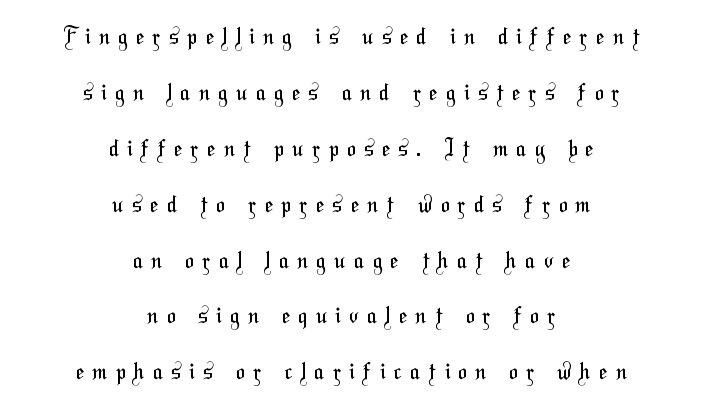
These lines have a slow, spaced-out rhythm from letter to letter. Where is the straight margin? There isn't one; the lines are centered. Weight class: somewhere from thin through regular. A bare baseline throughout the passage. These lines stand farther apart than default settings would place them.
